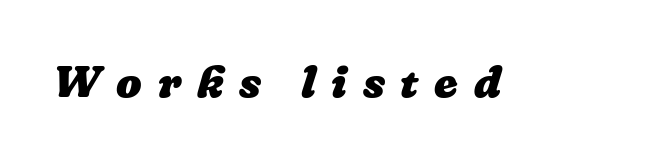
{"bold": "yes", "weight": "heavy", "width": "normal", "stroke_contrast": "low", "x_height": "medium", "monospaced": "no", "underline": "no", "letter_spacing": "wide", "letter_spacing_em": 0.35, "glyph_px": 45}
